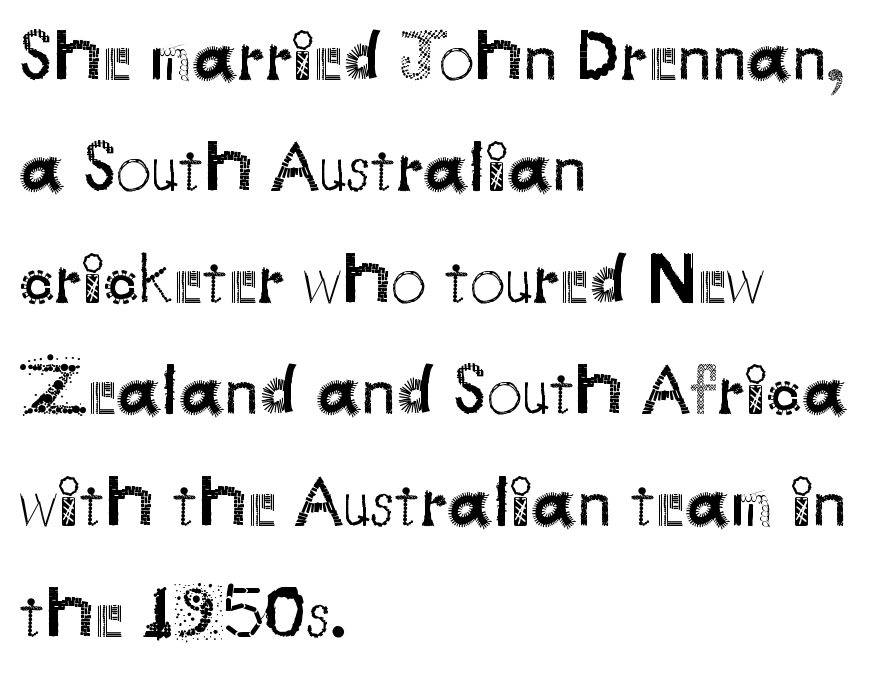
A student would call this left alignment; a typographer would say flush left, rag right. Character widths vary here, with narrow letters taking less room than wide ones. The type sits square on the baseline with zero lean. Successive baselines arrive at the customary interval. A sans-serif font was chosen for this passage. Weight: regular or lighter.
